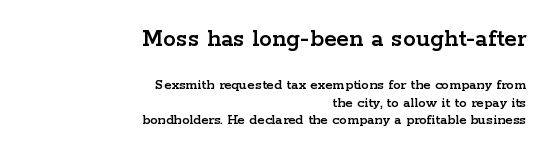
Q: Is the text italic (slanted)? A: No, it is upright.
Q: Is the text underlined? A: No.
Q: How is the paragraph aligned? A: Right-aligned.
Q: Is the spacing between letters normal or unusually wide? A: Normal.
Q: Which block of text is set in a larger size, the first (top) or the second (bottom)? A: The first (top) one.
